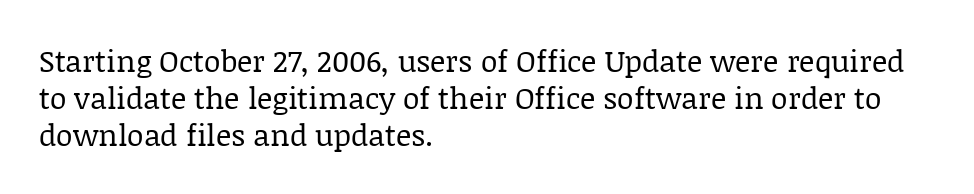
{"serif": "yes", "italic": "no", "bold": "no", "weight": "regular", "width": "normal", "stroke_contrast": "low", "x_height": "large", "monospaced": "no", "underline": "no", "align": "left", "line_spacing_ratio": 1.23, "letter_spacing": "normal", "letter_spacing_em": 0.0, "glyph_px": 30}
